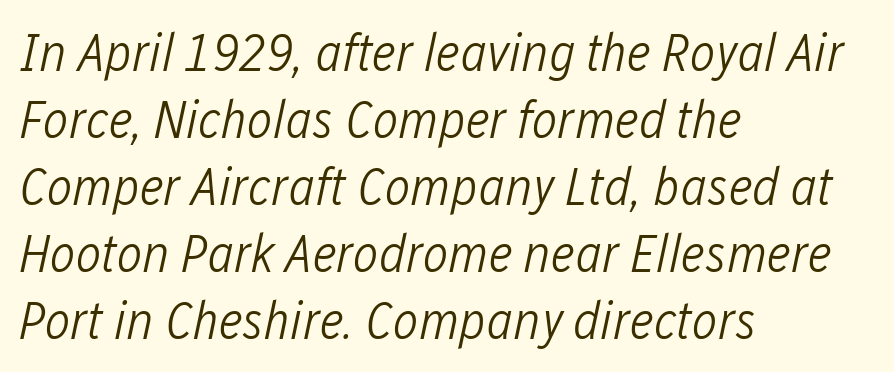
{"italic": "yes", "lean": "right", "slant_degrees": 12, "bold": "no", "weight": "light", "width": "condensed", "stroke_contrast": "low", "x_height": "medium", "monospaced": "no", "underline": "no", "align": "left", "line_spacing_ratio": 1.24, "letter_spacing": "normal", "letter_spacing_em": 0.0, "glyph_px": 54}
